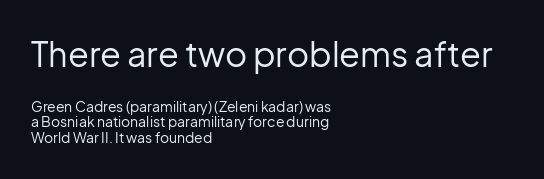
The image shows 34 px regular-weight sans-serif type, upright; set left-aligned, tight line spacing (1.13x), normal letter spacing, not underlined; the first (top) block is 2.43x larger; low stroke contrast and a medium x-height.
